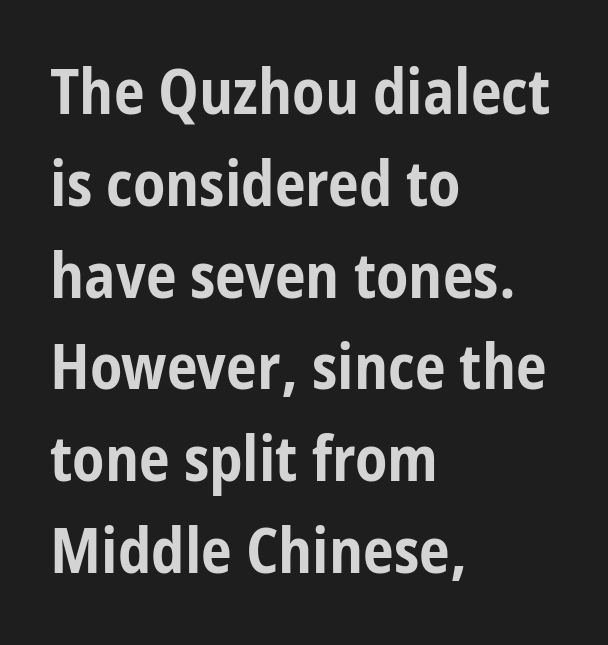
Q: Is the text bold? A: Yes.
Q: Is the text italic (slanted)? A: No, it is upright.
Q: Is the typeface a serif or a sans-serif typeface? A: Sans-serif.
Q: Is the text underlined? A: No.
Q: How is the paragraph aligned? A: Left-aligned.
Q: Is the spacing between letters normal or unusually wide? A: Normal.
Q: Is the spacing between lines tight, normal or loose? A: Normal.
Q: Width (condensed, normal, or wide)? A: Condensed.
Q: Stroke contrast? A: Low.
Q: x-height? A: Medium.
Q: Monospaced? A: No.
